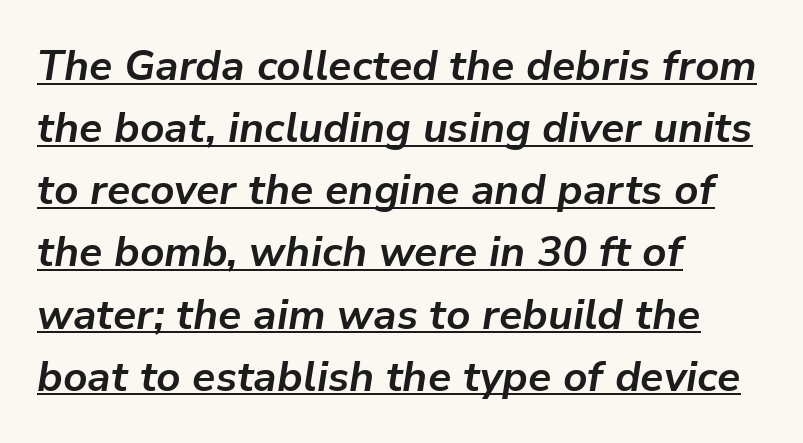
The image shows 42 px bold type, italic (leaning right); set left-aligned, normal line spacing (1.48x), normal letter spacing, underlined; low stroke contrast and a medium x-height.
